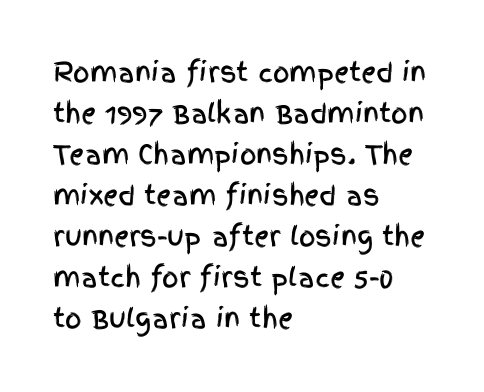
Q: Is the text italic (slanted)? A: No, it is upright.
Q: Is the text underlined? A: No.
Q: How is the paragraph aligned? A: Left-aligned.
Q: Is the spacing between letters normal or unusually wide? A: Normal.
Q: Is the spacing between lines tight, normal or loose? A: Normal.
